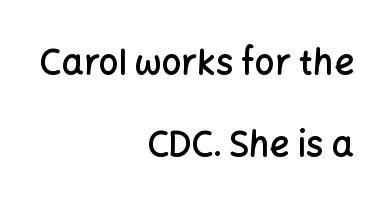
{"serif": "no", "italic": "no", "bold": "semi", "weight": "semibold", "width": "normal", "stroke_contrast": "low", "x_height": "medium", "monospaced": "no", "underline": "no", "align": "right", "line_spacing": "loose", "line_spacing_ratio": 2.34, "letter_spacing": "normal", "letter_spacing_em": 0.0, "glyph_px": 35}
